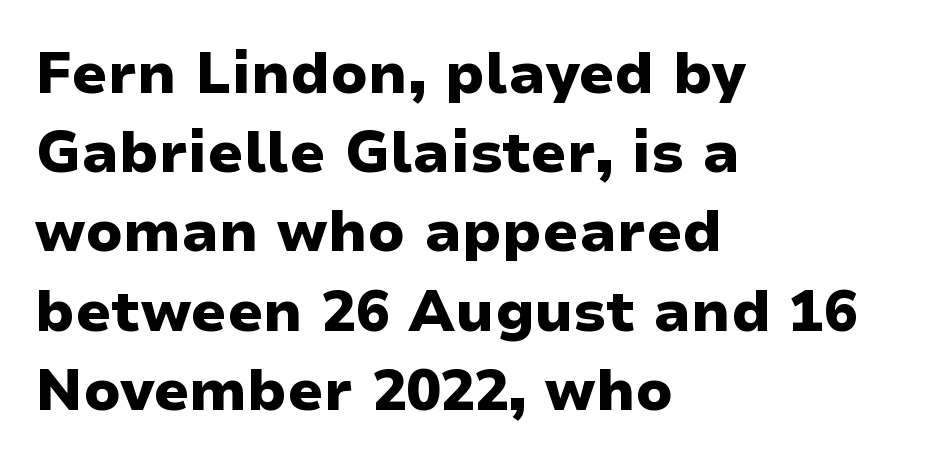
{"serif": "no", "italic": "no", "bold": "yes", "weight": "heavy", "width": "wide", "stroke_contrast": "low", "x_height": "medium", "monospaced": "no", "underline": "no", "align": "left", "line_spacing": "normal", "line_spacing_ratio": 1.39, "letter_spacing": "normal", "letter_spacing_em": 0.0, "glyph_px": 57}
